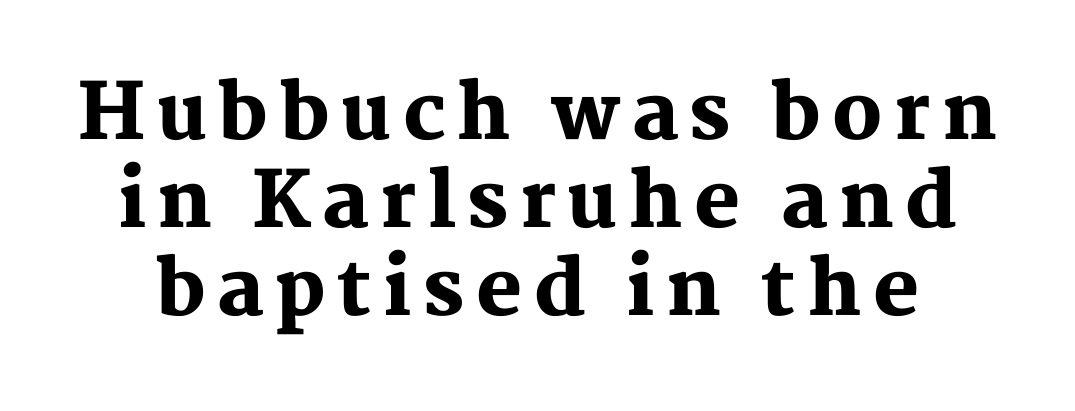
The image shows 77 px heavy serif type, upright; set tight line spacing (1.14x), not underlined; medium stroke contrast and a medium x-height.
